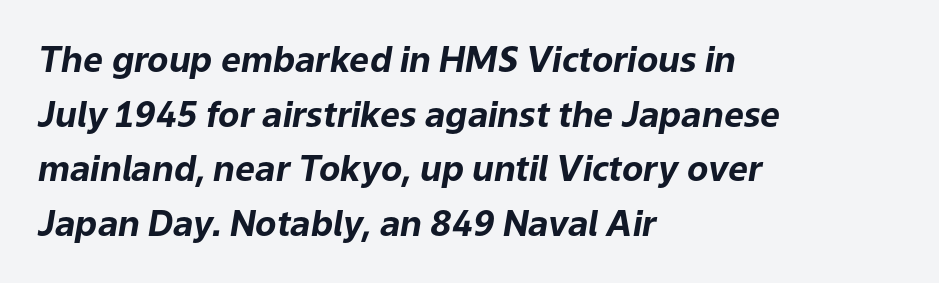
Honestly, there is no underline to notice here at all. A typesetter would call this zero additional tracking. This is oblique type, the kind used for emphasis or titles. This rendering uses left alignment, leaving the right contour irregular. The lines sit at an ordinary, default distance from one another.
